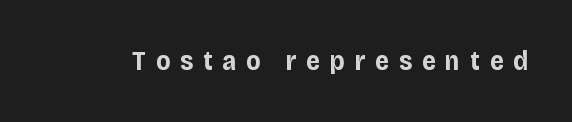
Q: Is the text bold? A: Yes.
Q: Is the text italic (slanted)? A: No, it is upright.
Q: Is the text underlined? A: No.
Q: Is the spacing between letters normal or unusually wide? A: Unusually wide.
